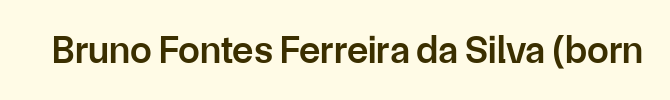
Q: Is the text bold? A: Semi-bold.
Q: Is the text italic (slanted)? A: No, it is upright.
Q: Is the typeface a serif or a sans-serif typeface? A: Sans-serif.
Q: Is the text underlined? A: No.
Q: Is the spacing between letters normal or unusually wide? A: Normal.
Q: Width (condensed, normal, or wide)? A: Normal.
Q: Stroke contrast? A: Low.
Q: x-height? A: Medium.
Q: Monospaced? A: No.
